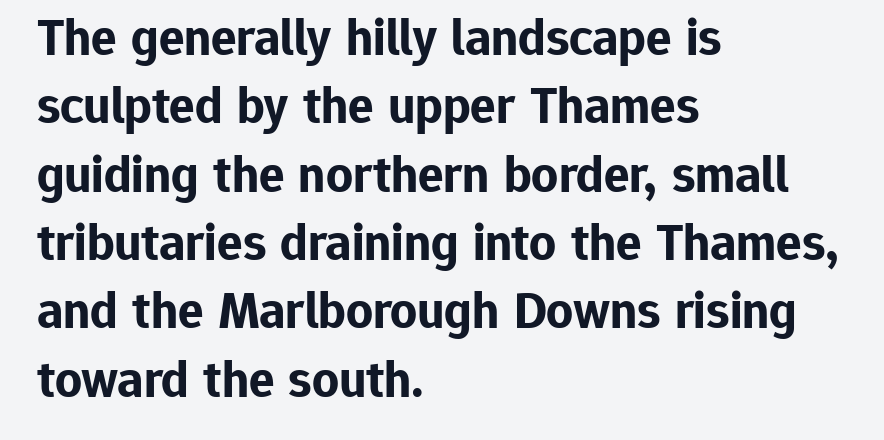
The lines sit at an ordinary, default distance from one another. Looks like regular typesetting: each glyph gets only the width it needs. A typesetter would call this zero additional tracking. Words float on clear page, feet unadorned. Nope, not italic — everything's standing straight.
